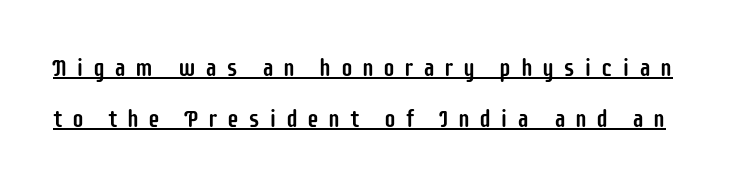
The image shows 24 px text type, upright; set loose line spacing (2.13x), unusually wide letter spacing (+0.38 em), underlined.
